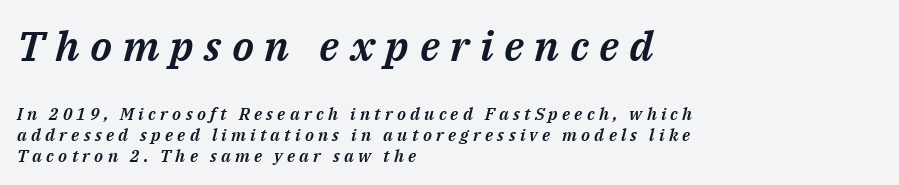
{"italic": "yes", "lean": "right", "slant_degrees": 14, "width": "normal", "stroke_contrast": "medium", "x_height": "medium", "monospaced": "no", "underline": "no", "align": "left", "line_spacing_ratio": 1.23, "letter_spacing": "wide", "letter_spacing_em": 0.25, "larger_block": "first", "size_ratio": 2.47, "glyph_px": 42}
